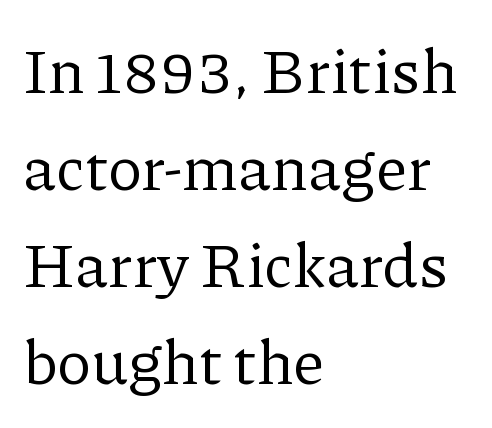
Q: Is the text bold? A: No.
Q: Is the text italic (slanted)? A: No, it is upright.
Q: Is the typeface a serif or a sans-serif typeface? A: Serif.
Q: Is the text underlined? A: No.
Q: How is the paragraph aligned? A: Left-aligned.
Q: Is the spacing between letters normal or unusually wide? A: Normal.
Q: Is the spacing between lines tight, normal or loose? A: Normal.
Q: Width (condensed, normal, or wide)? A: Normal.
Q: Stroke contrast? A: Low.
Q: x-height? A: Medium.
Q: Monospaced? A: No.
